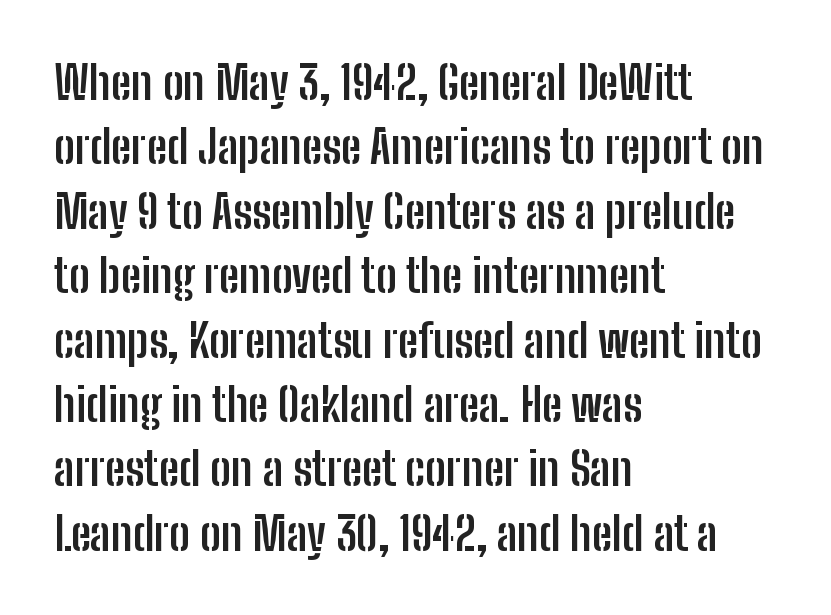
Q: Is the text bold? A: Yes.
Q: Is the text italic (slanted)? A: No, it is upright.
Q: Is the typeface a serif or a sans-serif typeface? A: Sans-serif.
Q: Is the text underlined? A: No.
Q: How is the paragraph aligned? A: Left-aligned.
Q: Is the spacing between letters normal or unusually wide? A: Normal.
Q: Is the spacing between lines tight, normal or loose? A: Normal.
Q: Width (condensed, normal, or wide)? A: Condensed.
Q: Stroke contrast? A: Low.
Q: x-height? A: Medium.
Q: Monospaced? A: No.
